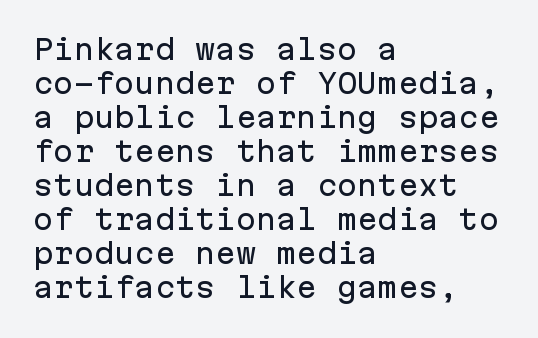
The image shows 27 px text type, upright; set left-aligned, normal line spacing (1.26x), normal letter spacing, not underlined.
